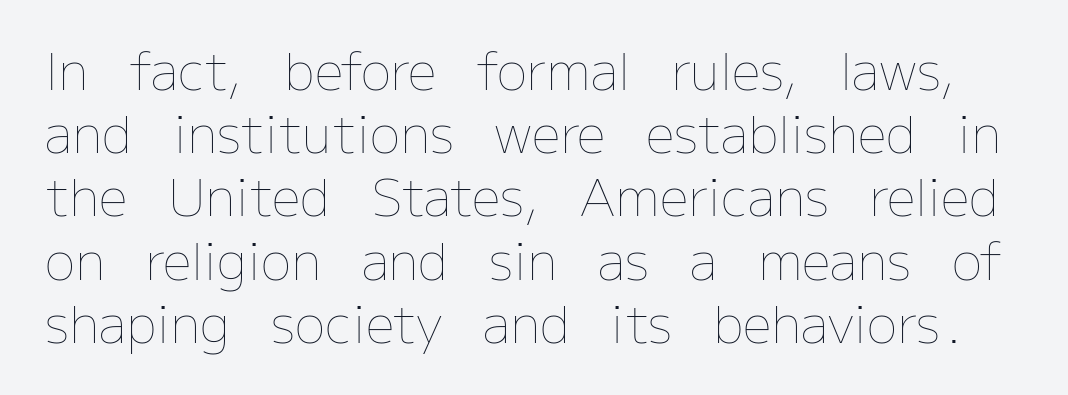
The type sits square on the baseline with zero lean. Honestly, there is no underline to notice here at all. The strokes carry an ordinary text weight at most. Spacing between characters is what you'd get straight out of the box. Looks like regular typesetting: each glyph gets only the width it needs.
